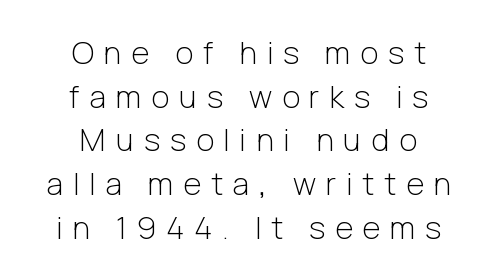
The image shows 31 px light sans-serif type, upright; set centered, normal line spacing (1.41x), unusually wide letter spacing (+0.32 em), not underlined; low stroke contrast and a medium x-height.
